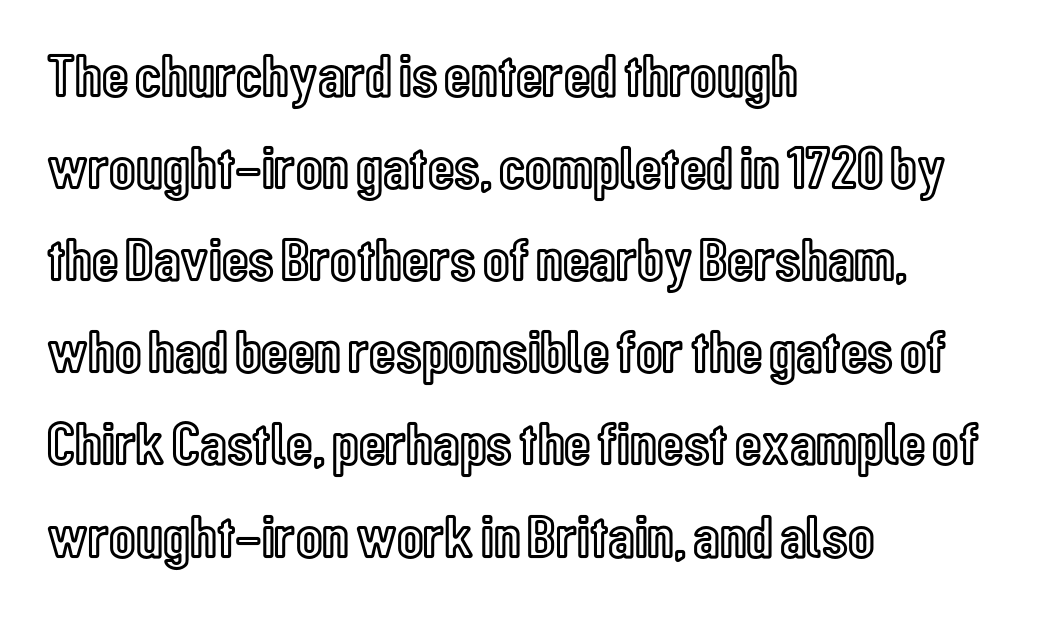
Q: Is the text italic (slanted)? A: No, it is upright.
Q: Is the text underlined? A: No.
Q: How is the paragraph aligned? A: Left-aligned.
Q: Is the spacing between letters normal or unusually wide? A: Normal.
Q: Is the spacing between lines tight, normal or loose? A: Normal.
Q: Width (condensed, normal, or wide)? A: Condensed.
Q: x-height? A: Medium.
Q: Monospaced? A: No.
